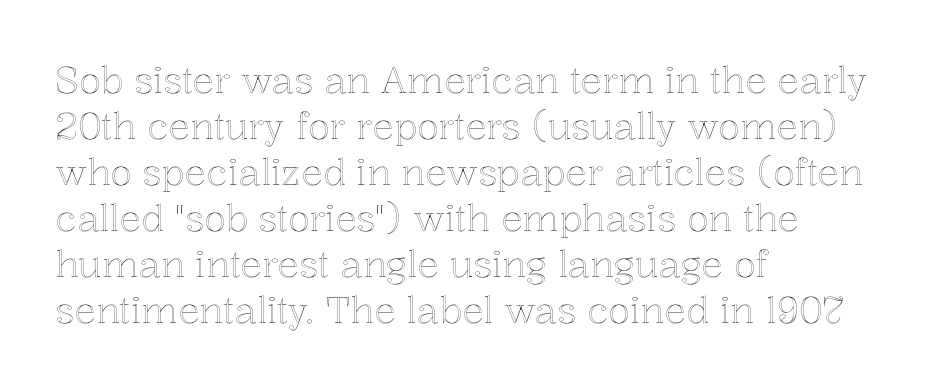
The image shows 36 px text type, upright; set left-aligned, normal line spacing (1.28x), normal letter spacing, not underlined; a medium x-height.
